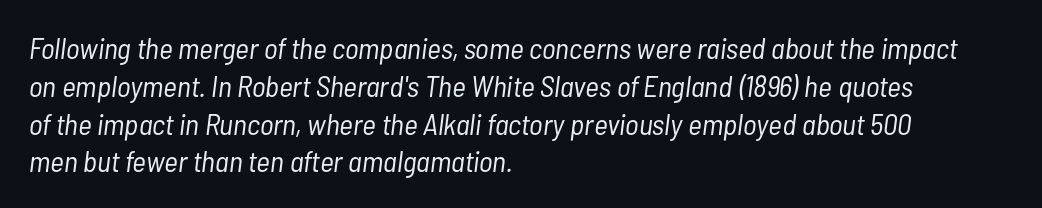
The image shows 30 px light, condensed type, italic (leaning right); set left-aligned, normal line spacing (1.26x), normal letter spacing, not underlined; low stroke contrast and a medium x-height.
